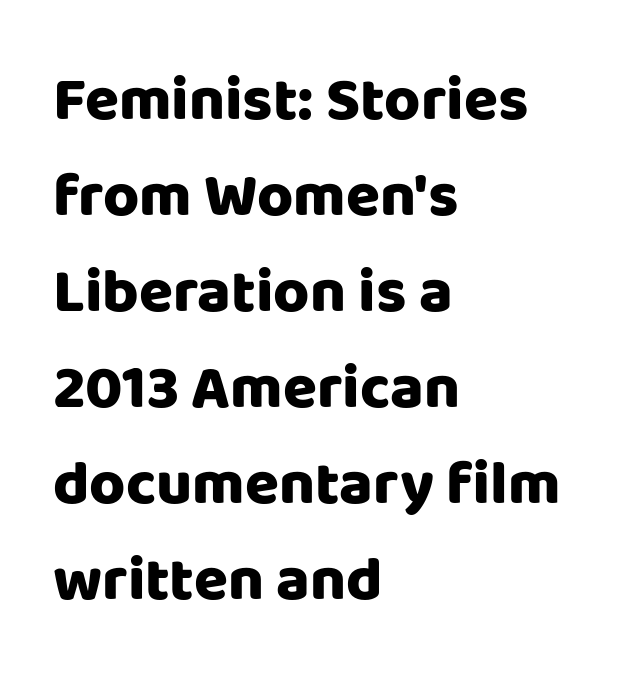
In terms of letterform style, serifs are entirely absent. The text block is weighted toward the left margin, trailing off unevenly rightward. If you drew a line through each stem, it would be perfectly vertical. Note the varied advance widths — an 'i' is clearly narrower than an 'm'. The sample has been set heavy, in full bold. Glyph-to-glyph distance matches everyday printed text.
